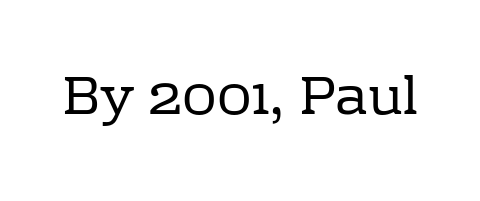
A typesetter would call this proportional, since set widths differ per character. Tall strokes in this sample are plumb rather than angled. This sample uses a serif face. No letter is thick-stroked: the sample isn't bold.
